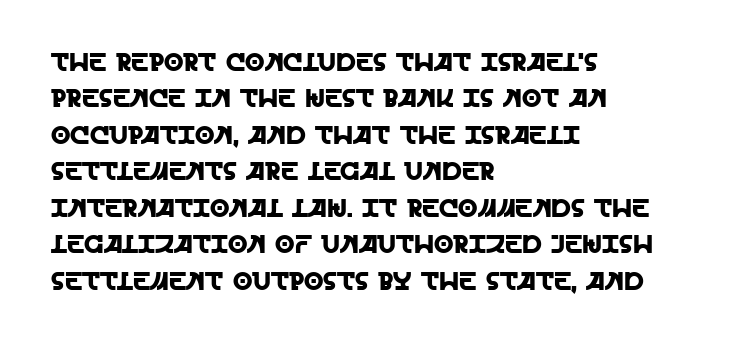
Plain, unruled lines of type. The type is set solid horizontally, with unmodified tracking. Tall strokes in this sample are plumb rather than angled. Regarding leading, the lines here are spaced in the standard way.
